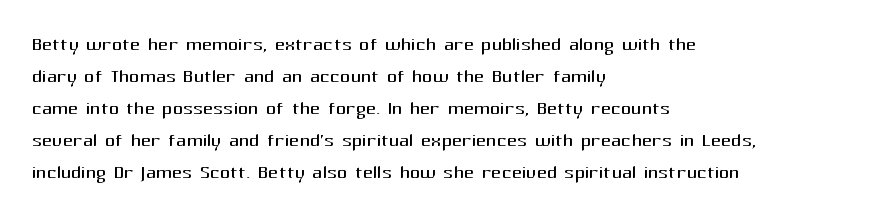
{"italic": "no", "bold": "no", "underline": "no", "align": "left", "line_spacing": "normal", "line_spacing_ratio": 1.28, "letter_spacing": "normal", "letter_spacing_em": 0.0, "glyph_px": 25}
